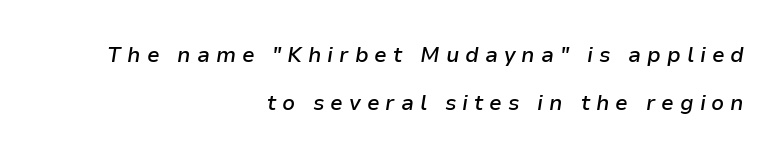
Q: Is the text bold? A: Semi-bold.
Q: Is the text italic (slanted)? A: Yes, it leans right by about 9 degrees.
Q: Is the text underlined? A: No.
Q: How is the paragraph aligned? A: Right-aligned.
Q: Is the spacing between letters normal or unusually wide? A: Unusually wide.
Q: Is the spacing between lines tight, normal or loose? A: Loose.
